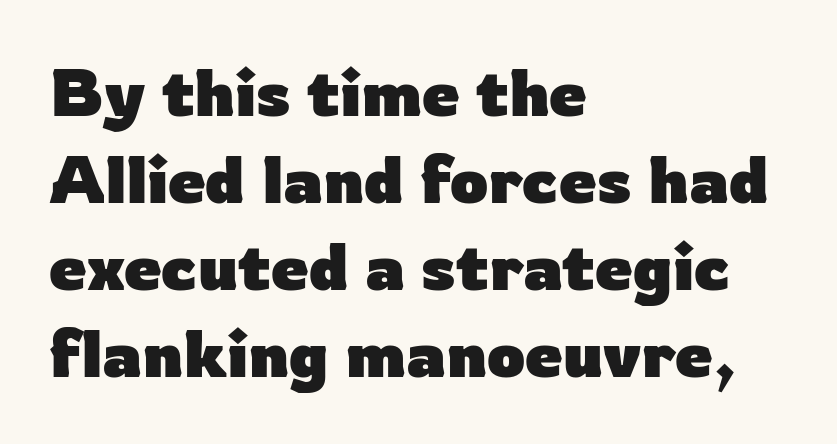
The image shows 67 px heavy sans-serif type, upright; set left-aligned, normal line spacing (1.3x), normal letter spacing, not underlined; low stroke contrast and a medium x-height.
